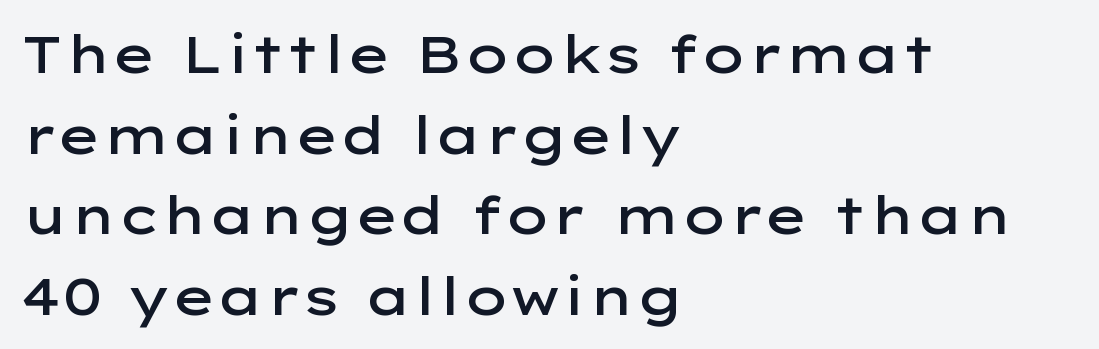
Summary of weight: moderately heavy, a semibold. Spacing verdict: proportional, widths tailored to each character. The glyphs are unaccompanied by any horizontal stroke below them. Each line starts at the same left margin while the right side varies.
